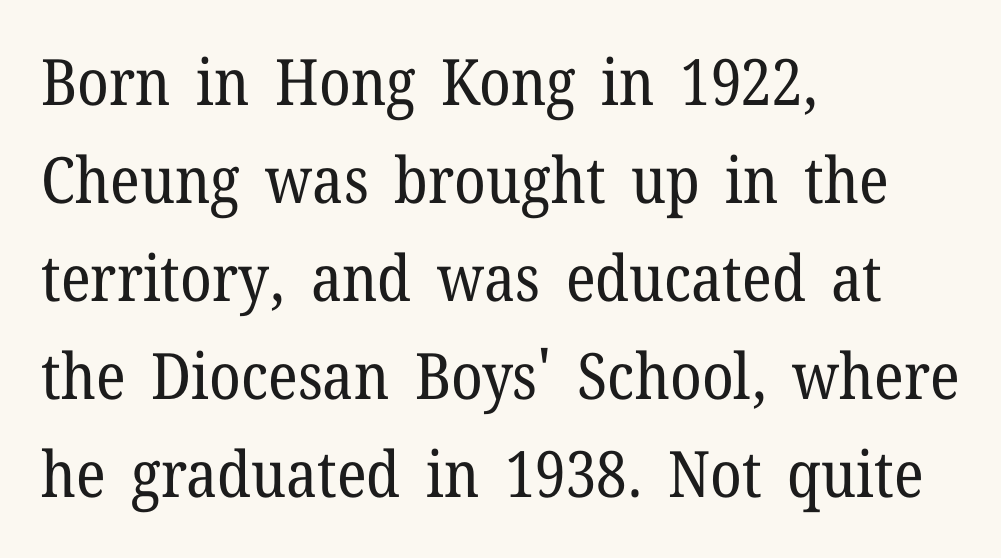
Inter-character spacing is left at the font's built-in metrics. Character widths vary here, with narrow letters taking less room than wide ones. Only glyphs here, with clear space below each row. Small tapered or slab feet sit at the stroke ends, so this counts as serif. Posture: straight, roman, zero tilt.
